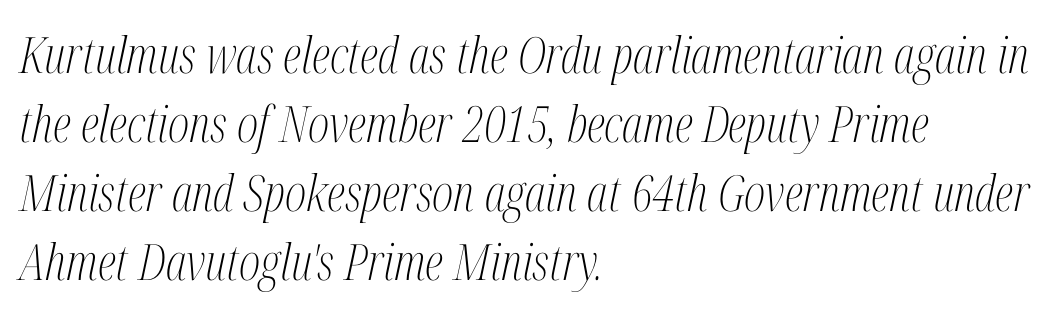
The image shows 50 px light, condensed serif type, italic (leaning right); set left-aligned, normal line spacing (1.38x), normal letter spacing, not underlined; medium stroke contrast and a medium x-height.
